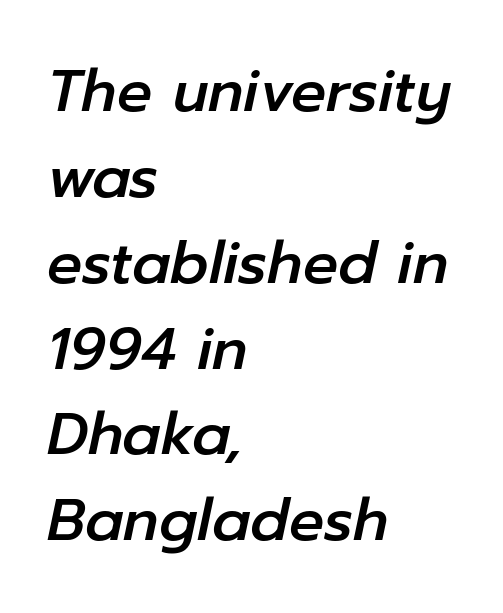
Q: Is the text italic (slanted)? A: Yes, it leans right by about 12 degrees.
Q: Is the text underlined? A: No.
Q: How is the paragraph aligned? A: Left-aligned.
Q: Is the spacing between letters normal or unusually wide? A: Normal.
Q: Is the spacing between lines tight, normal or loose? A: Normal.
Q: Width (condensed, normal, or wide)? A: Normal.
Q: Stroke contrast? A: Low.
Q: x-height? A: Medium.
Q: Monospaced? A: No.
